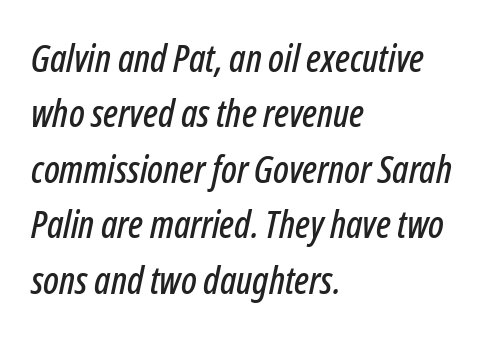
Q: Is the text italic (slanted)? A: Yes, it leans right by about 12 degrees.
Q: Is the text underlined? A: No.
Q: How is the paragraph aligned? A: Left-aligned.
Q: Is the spacing between letters normal or unusually wide? A: Normal.
Q: Is the spacing between lines tight, normal or loose? A: Normal.
Q: Width (condensed, normal, or wide)? A: Condensed.
Q: Stroke contrast? A: Low.
Q: x-height? A: Medium.
Q: Monospaced? A: No.
